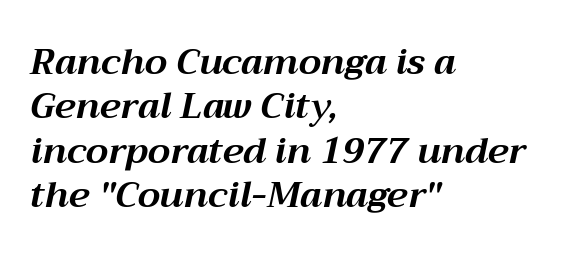
The image shows 36 px bold type, italic (leaning right); set left-aligned, line spacing 1.23x, normal letter spacing, not underlined; medium stroke contrast and a medium x-height.
